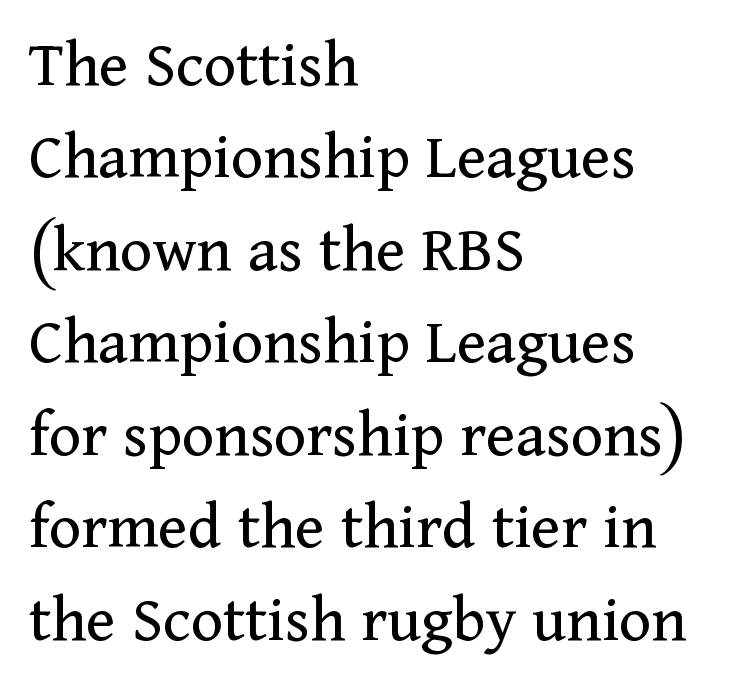
The image shows 68 px regular-weight serif type, upright; set left-aligned, normal line spacing (1.36x), normal letter spacing, not underlined; medium stroke contrast and a medium x-height.
